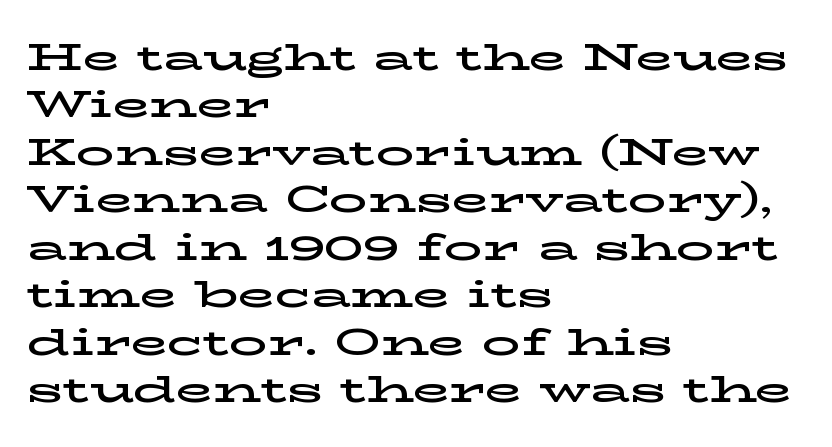
{"serif": "yes", "italic": "no", "width": "wide", "stroke_contrast": "low", "x_height": "medium", "monospaced": "no", "underline": "no", "align": "left", "line_spacing": "normal", "line_spacing_ratio": 1.25, "letter_spacing": "normal", "letter_spacing_em": 0.0, "glyph_px": 38}
